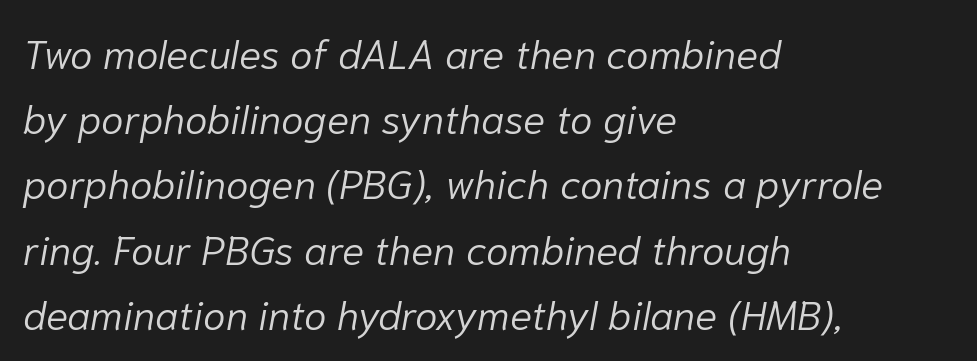
{"italic": "yes", "lean": "right", "slant_degrees": 10, "bold": "no", "weight": "light", "width": "normal", "stroke_contrast": "low", "x_height": "medium", "monospaced": "no", "underline": "no", "align": "left", "line_spacing": "normal", "line_spacing_ratio": 1.59, "letter_spacing": "normal", "letter_spacing_em": 0.0, "glyph_px": 41}
